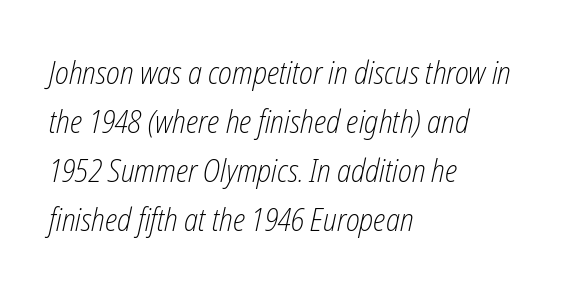
{"italic": "yes", "lean": "right", "slant_degrees": 12, "bold": "no", "weight": "light", "width": "condensed", "stroke_contrast": "low", "x_height": "medium", "monospaced": "no", "underline": "no", "align": "left", "line_spacing": "normal", "line_spacing_ratio": 1.53, "letter_spacing": "normal", "letter_spacing_em": 0.0, "glyph_px": 32}
